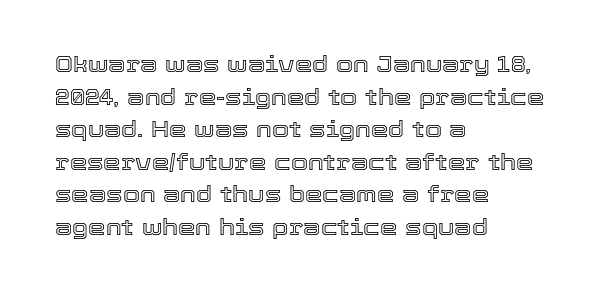
The string is rendered with underlining switched off. Successive baselines arrive at the customary interval. The paragraph shown leans on its left margin. Do the letters lean? They stand straight. The passage shown has conventional tracking throughout.
